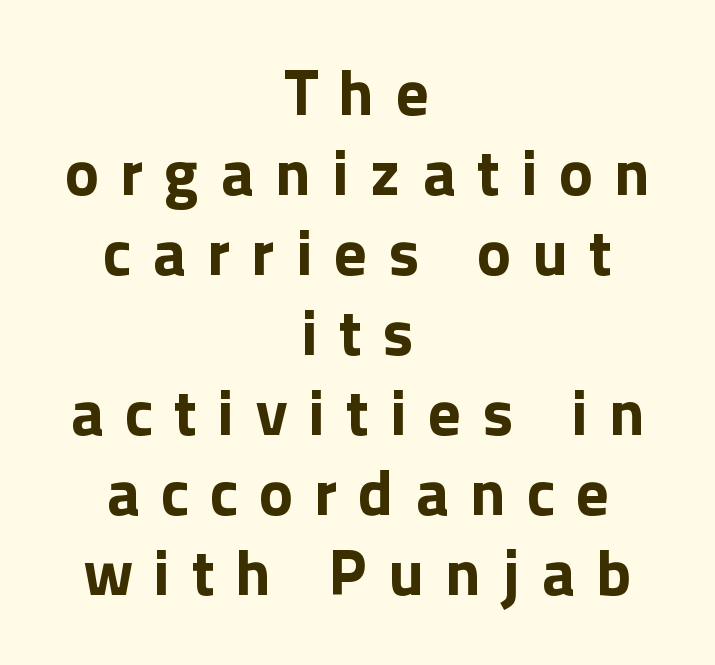
{"serif": "no", "italic": "no", "bold": "yes", "weight": "bold", "width": "normal", "x_height": "medium", "monospaced": "no", "underline": "no", "align": "center", "line_spacing_ratio": 1.23, "letter_spacing": "wide", "letter_spacing_em": 0.32, "glyph_px": 65}
